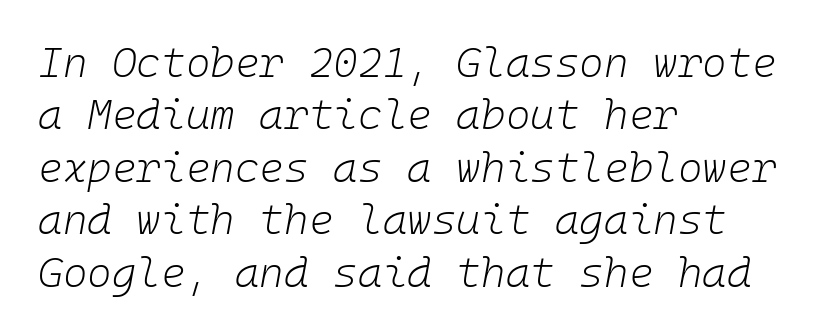
Q: Is the text bold? A: No.
Q: Is the text italic (slanted)? A: Yes, it leans right by about 10 degrees.
Q: Is the text underlined? A: No.
Q: How is the paragraph aligned? A: Left-aligned.
Q: Is the spacing between letters normal or unusually wide? A: Normal.
Q: Is the spacing between lines tight, normal or loose? A: Normal.
Q: Width (condensed, normal, or wide)? A: Normal.
Q: Stroke contrast? A: Low.
Q: x-height? A: Medium.
Q: Monospaced? A: Yes.
